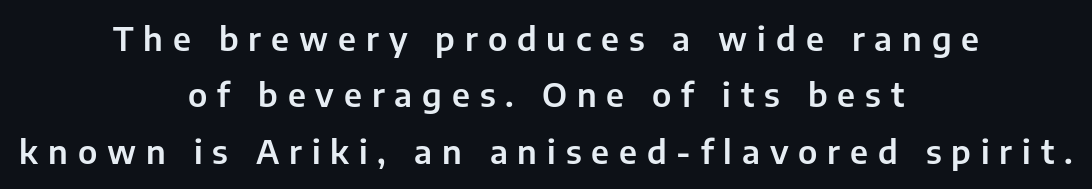
Unlike italic type, these characters show no tilt at all. What kind of face is this? One without serifs — a sans. Here the glyphs are tracked loosely, breaking word shapes into spaced letters. A bare baseline throughout the passage.
